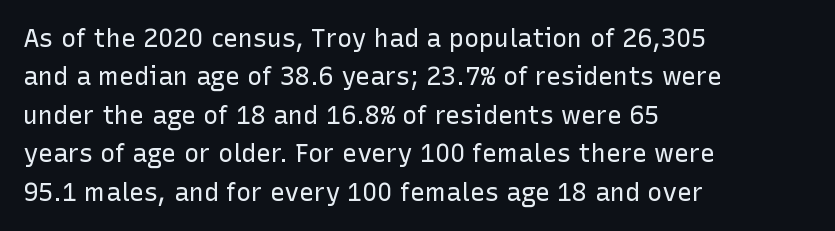
This sample uses an upright cut, with every glyph sitting square on the baseline. The string is rendered with underlining switched off. Tracking value appears to be zero — textbook default spacing. The lines in this sample share a left origin and differ only in where they stop. Vertical spacing — default.
